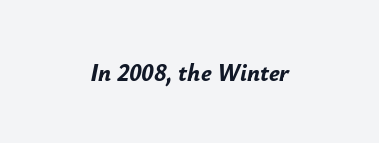
Q: Is the text bold? A: Yes.
Q: Is the text italic (slanted)? A: Yes, it leans right by about 12 degrees.
Q: Is the text underlined? A: No.
Q: How is the paragraph aligned? A: Centered.
Q: Is the spacing between letters normal or unusually wide? A: Normal.
